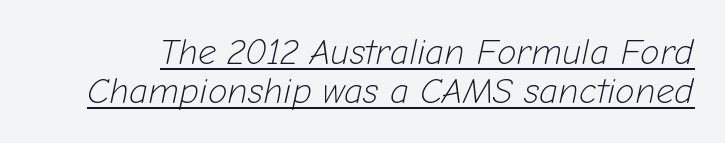
Q: Is the text bold? A: No.
Q: Is the text italic (slanted)? A: Yes, it leans right by about 12 degrees.
Q: Is the text underlined? A: Yes.
Q: Is the spacing between letters normal or unusually wide? A: Normal.
Q: Is the spacing between lines tight, normal or loose? A: Tight.
Q: Width (condensed, normal, or wide)? A: Normal.
Q: Stroke contrast? A: Low.
Q: x-height? A: Medium.
Q: Monospaced? A: No.
